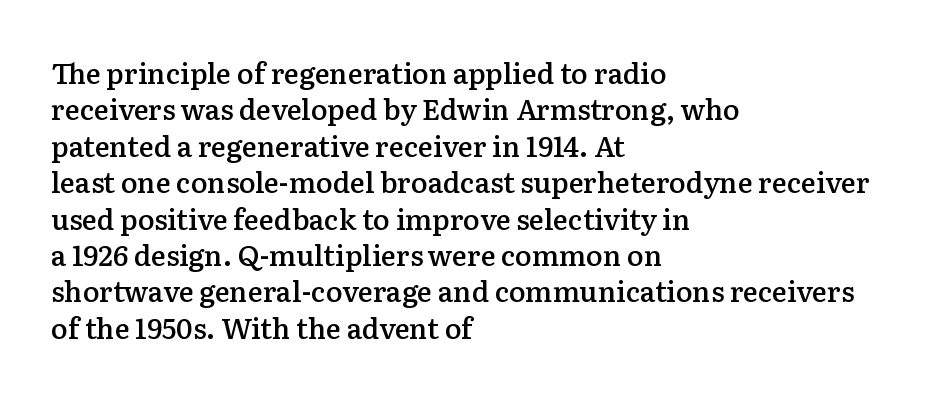
Visually the block forms a straight wall on the left and a jagged coastline on the right. Successive baselines arrive at the customary interval. When letters stand straight like this, we call the style roman or upright. The face used here is proportionally spaced, like ordinary book or web type.
